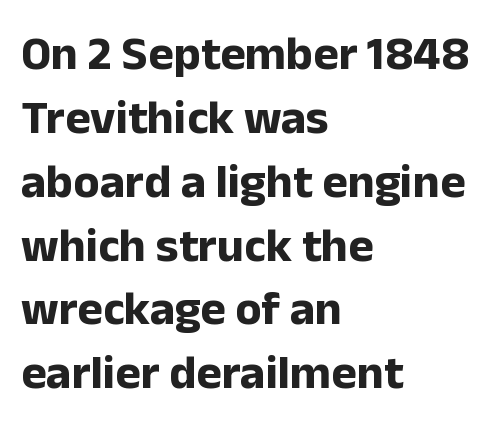
{"serif": "no", "italic": "no", "bold": "yes", "weight": "bold", "width": "normal", "stroke_contrast": "low", "x_height": "medium", "monospaced": "no", "underline": "no", "align": "left", "line_spacing": "normal", "line_spacing_ratio": 1.33, "letter_spacing": "normal", "letter_spacing_em": 0.0, "glyph_px": 48}
